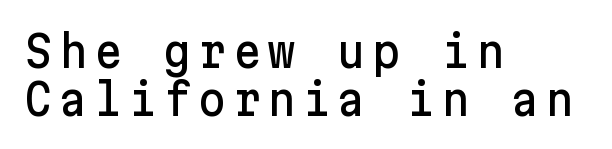
Q: Is the text italic (slanted)? A: No, it is upright.
Q: Is the typeface a serif or a sans-serif typeface? A: Sans-serif.
Q: Is the text underlined? A: No.
Q: How is the paragraph aligned? A: Left-aligned.
Q: Is the spacing between lines tight, normal or loose? A: Tight.
Q: Width (condensed, normal, or wide)? A: Normal.
Q: Stroke contrast? A: Low.
Q: x-height? A: Medium.
